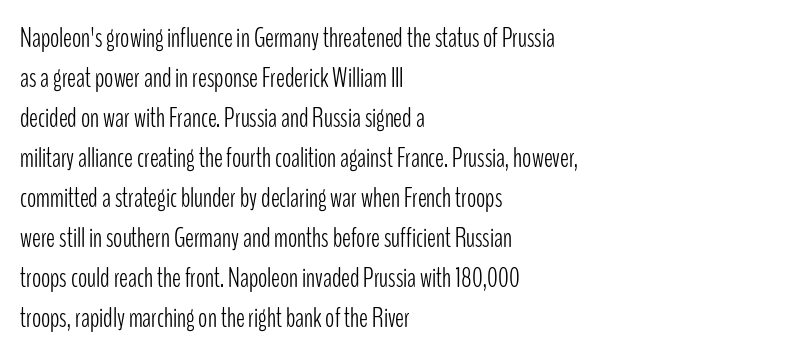
Italic: no, the glyphs are upright roman. Observe the ordinary spacing: letters are neighbours, not strangers. Line spacing here is normal. The zone under the glyphs is completely vacant. These lines stack with their left ends in a neat column.
